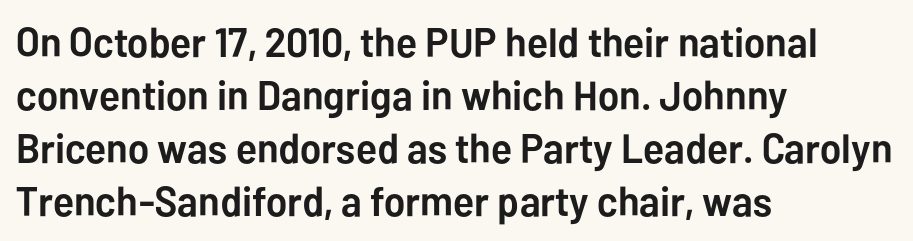
The image shows 41 px semibold sans-serif type, upright; set left-aligned, normal line spacing (1.29x), normal letter spacing, not underlined; low stroke contrast and a medium x-height.
